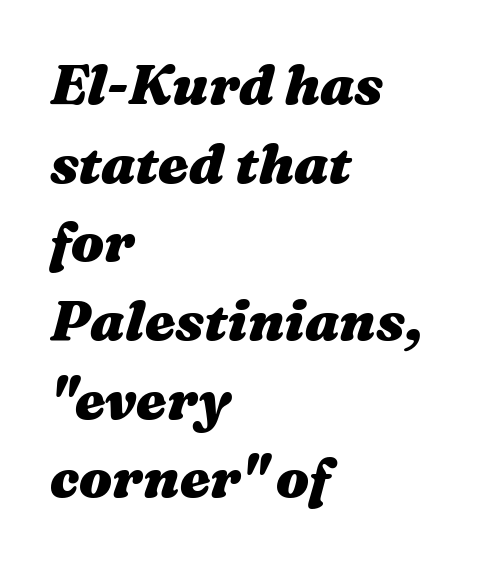
Q: Is the text bold? A: Yes.
Q: Is the text italic (slanted)? A: Yes, it leans right by about 16 degrees.
Q: Is the text underlined? A: No.
Q: How is the paragraph aligned? A: Left-aligned.
Q: Is the spacing between letters normal or unusually wide? A: Normal.
Q: Is the spacing between lines tight, normal or loose? A: Normal.
Q: Width (condensed, normal, or wide)? A: Wide.
Q: Stroke contrast? A: Medium.
Q: x-height? A: Medium.
Q: Monospaced? A: No.
